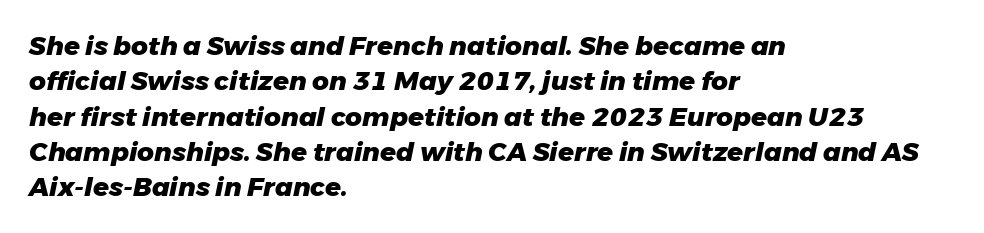
The image shows 26 px bold type, italic (leaning right); set left-aligned, normal line spacing (1.36x), normal letter spacing, not underlined.
